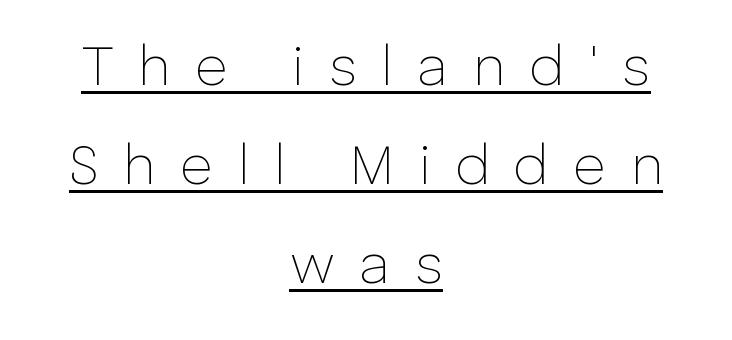
Q: Is the text bold? A: No.
Q: Is the text italic (slanted)? A: No, it is upright.
Q: Is the typeface a serif or a sans-serif typeface? A: Sans-serif.
Q: Is the text underlined? A: Yes.
Q: How is the paragraph aligned? A: Centered.
Q: Is the spacing between letters normal or unusually wide? A: Unusually wide.
Q: Width (condensed, normal, or wide)? A: Normal.
Q: Stroke contrast? A: Low.
Q: x-height? A: Medium.
Q: Monospaced? A: No.
